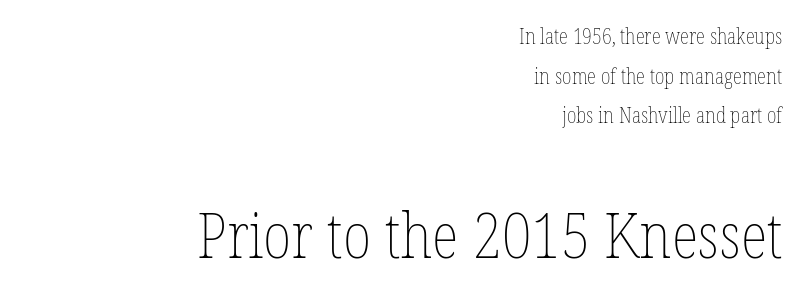
{"italic": "no", "bold": "no", "weight": "thin", "width": "condensed", "stroke_contrast": "low", "x_height": "medium", "monospaced": "no", "underline": "no", "align": "right", "line_spacing_ratio": 1.89, "letter_spacing": "normal", "letter_spacing_em": 0.0, "larger_block": "second", "size_ratio": 3.0, "glyph_px": 63}
